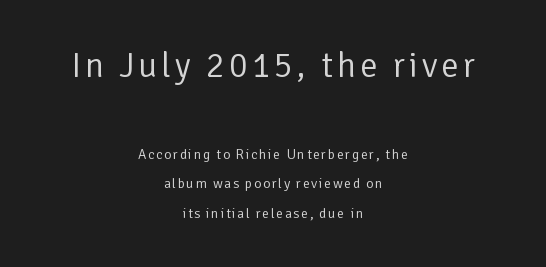
{"serif": "no", "italic": "no", "bold": "no", "weight": "regular", "width": "normal", "stroke_contrast": "low", "x_height": "medium", "monospaced": "no", "underline": "no", "align": "center", "line_spacing": "loose", "line_spacing_ratio": 2.09, "larger_block": "first", "size_ratio": 2.5, "glyph_px": 35}
